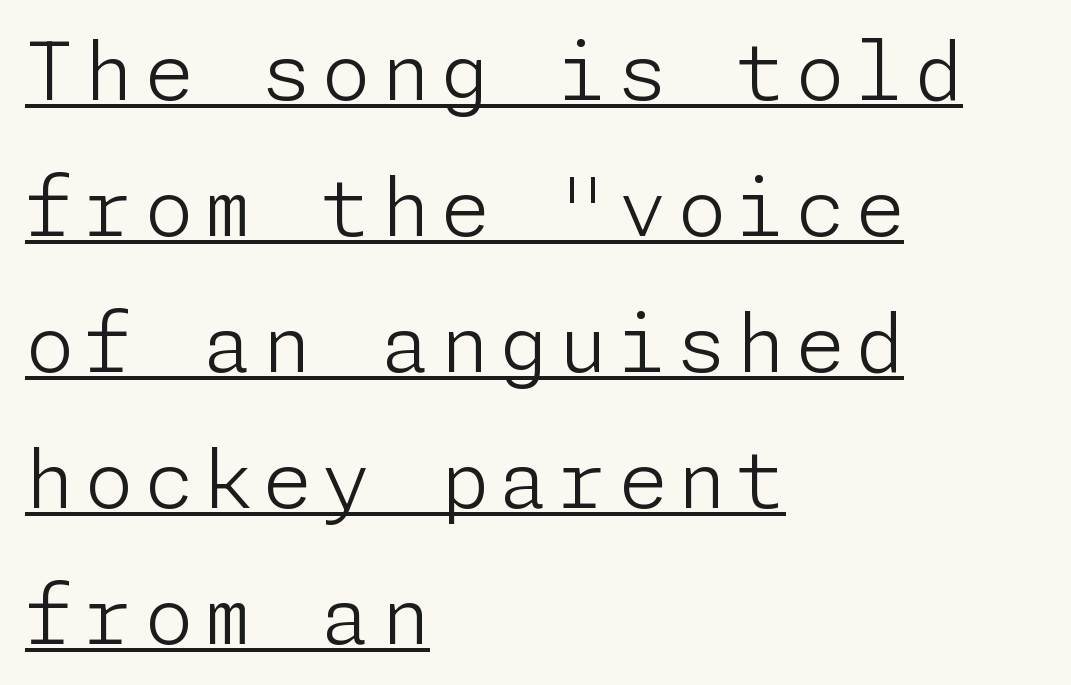
{"serif": "no", "italic": "no", "bold": "no", "weight": "light", "width": "normal", "stroke_contrast": "low", "x_height": "medium", "underline": "yes", "align": "left", "line_spacing_ratio": 1.72, "glyph_px": 79}
